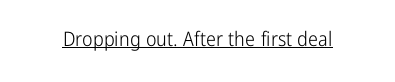
The image shows 20 px text type, upright; set normal letter spacing, underlined.
